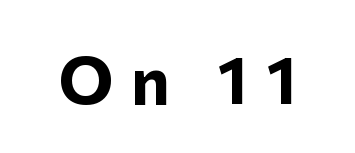
If you drew a line through each stem, it would be perfectly vertical. Is this a sans? Yes — the strokes have no serifs. This sample has the flowing, uneven cadence of proportional lettering. Plenty of ink on the page — the face is bold. The string is rendered with underlining switched off.
